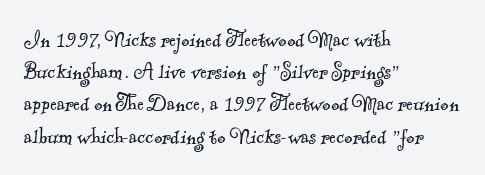
{"bold": "no", "underline": "no", "align": "left", "line_spacing": "normal", "line_spacing_ratio": 1.29, "letter_spacing": "normal", "letter_spacing_em": 0.0, "glyph_px": 25}
